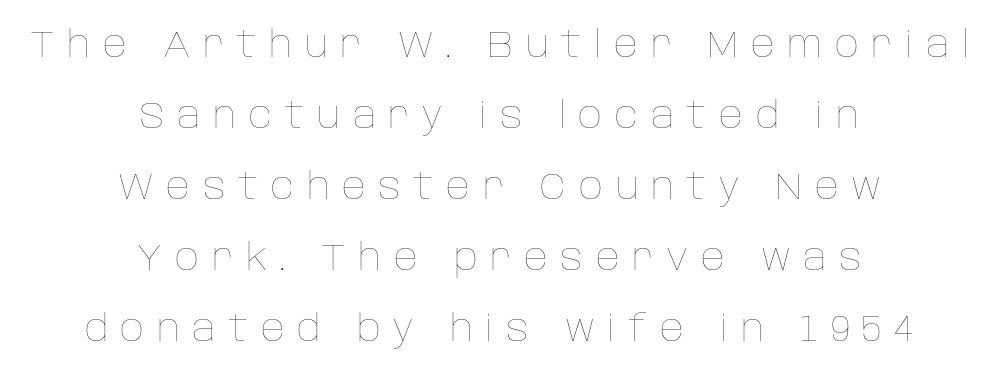
{"italic": "no", "bold": "no", "weight": "thin", "width": "normal", "stroke_contrast": "low", "x_height": "large", "monospaced": "no", "underline": "no", "align": "center", "line_spacing": "loose", "line_spacing_ratio": 1.92, "letter_spacing": "wide", "letter_spacing_em": 0.34, "glyph_px": 37}
